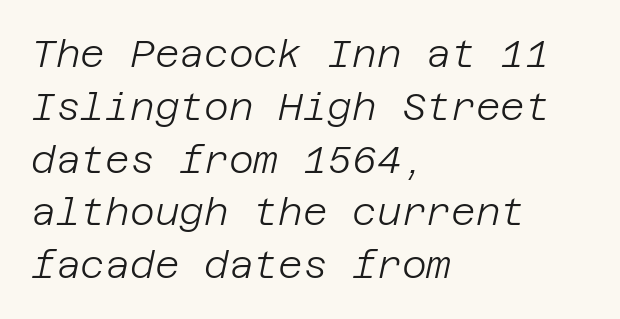
Decoration check: the copy has no underline. Would a proofreader flag this as italicized? Yes. Letter spacing: default. Summary of vertical rhythm: regular, with standard interline spacing.
